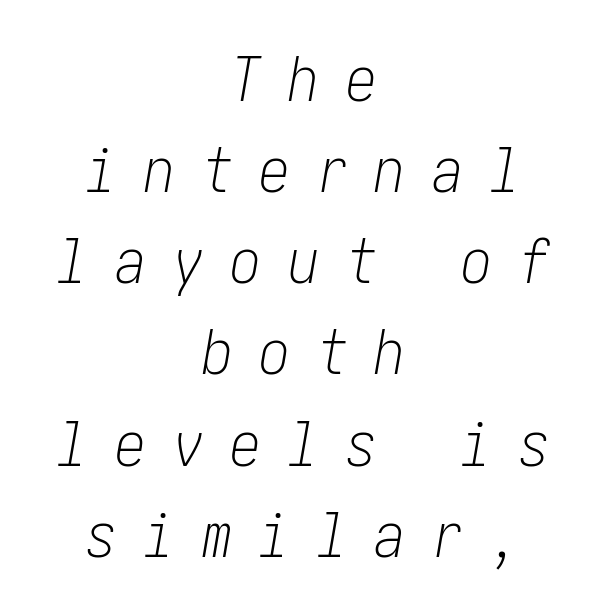
Stem width sits at or under what a default text font uses. The glyphs are unaccompanied by any horizontal stroke below them. The rendering applies a slant to the glyphs. Is the letter spacing exaggerated? Yes — the characters are pushed far apart.
